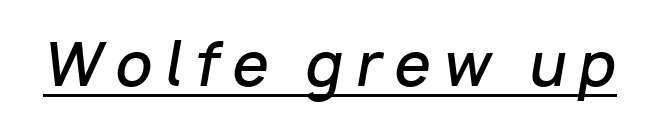
{"italic": "yes", "lean": "right", "slant_degrees": 10, "bold": "semi", "weight": "semibold", "width": "normal", "stroke_contrast": "low", "x_height": "medium", "monospaced": "no", "underline": "yes", "letter_spacing": "wide", "letter_spacing_em": 0.22, "glyph_px": 58}
